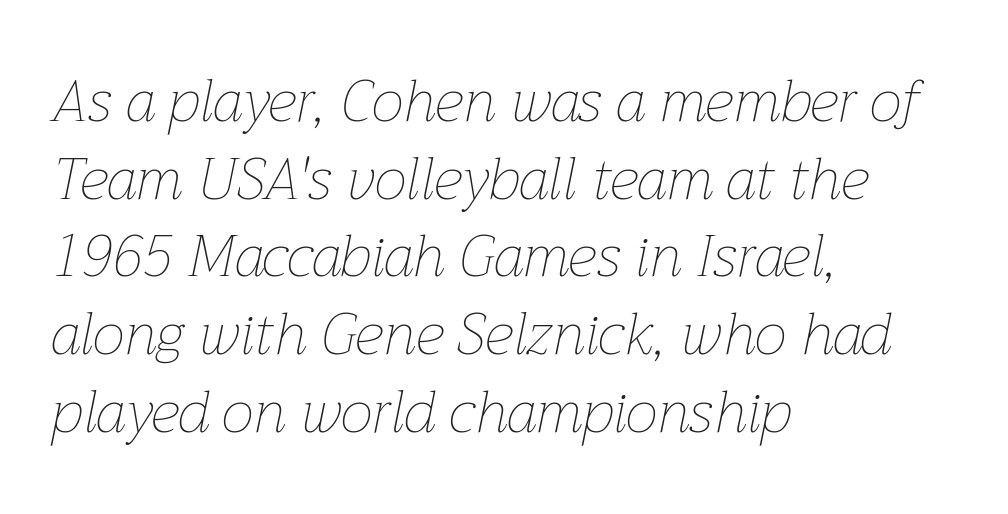
Bold? No — there's no thickening of the strokes. Words float on clear page, feet unadorned. Students, note that the glyphs here touch the page at normal intervals. What's the leading like? Ordinary, nothing unusual. All the whitespace from short lines collects on the right.
